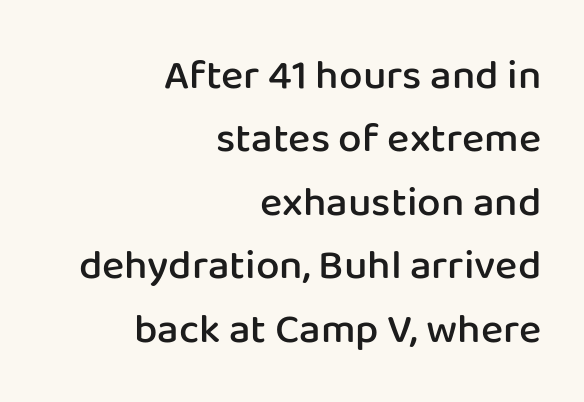
The image shows 42 px semibold sans-serif type, upright; set right-aligned, normal line spacing (1.51x), normal letter spacing, not underlined; low stroke contrast and a medium x-height.
